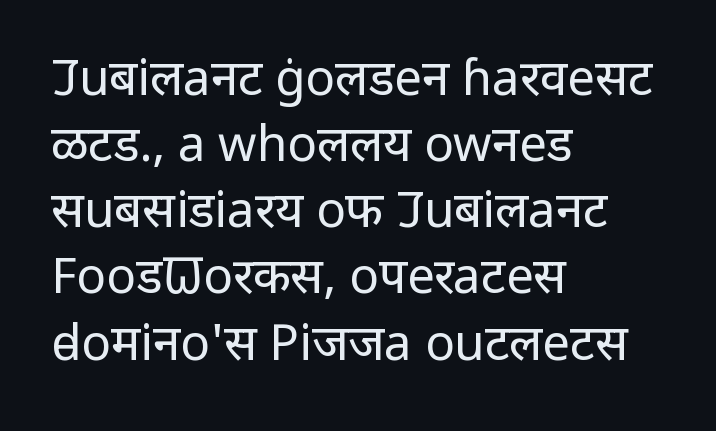
{"serif": "no", "italic": "no", "bold": "no", "weight": "regular", "width": "normal", "stroke_contrast": "low", "x_height": "medium", "monospaced": "no", "underline": "no", "align": "left", "line_spacing": "normal", "line_spacing_ratio": 1.35, "letter_spacing": "normal", "letter_spacing_em": 0.0, "glyph_px": 49}
